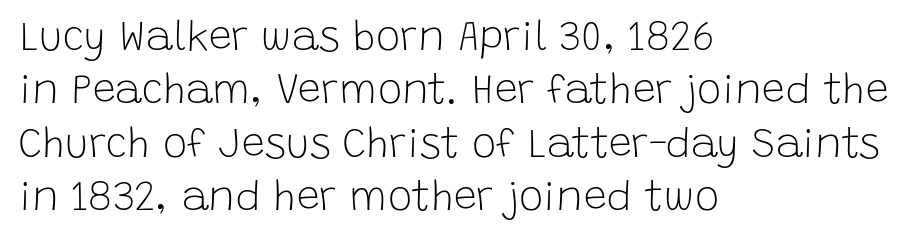
{"serif": "no", "italic": "no", "bold": "no", "weight": "light", "width": "normal", "stroke_contrast": "low", "x_height": "large", "monospaced": "no", "underline": "no", "align": "left", "line_spacing": "normal", "line_spacing_ratio": 1.3, "letter_spacing": "normal", "letter_spacing_em": 0.0, "glyph_px": 41}
